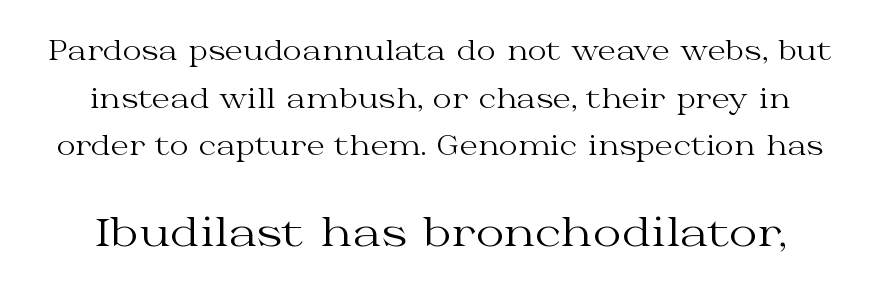
Q: Is the text bold? A: No.
Q: Is the text italic (slanted)? A: No, it is upright.
Q: Is the typeface a serif or a sans-serif typeface? A: Serif.
Q: Is the text underlined? A: No.
Q: Is the spacing between letters normal or unusually wide? A: Normal.
Q: Which block of text is set in a larger size, the first (top) or the second (bottom)? A: The second (bottom) one.
Q: Width (condensed, normal, or wide)? A: Wide.
Q: Stroke contrast? A: Medium.
Q: x-height? A: Medium.
Q: Monospaced? A: No.
